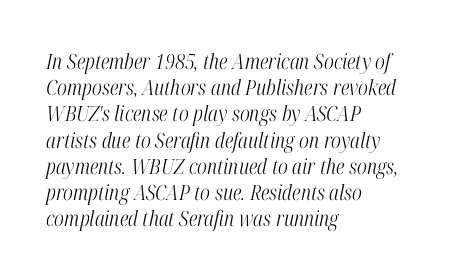
Q: Is the text bold? A: No.
Q: Is the text italic (slanted)? A: Yes, it leans right by about 12 degrees.
Q: Is the text underlined? A: No.
Q: How is the paragraph aligned? A: Left-aligned.
Q: Is the spacing between letters normal or unusually wide? A: Normal.
Q: Is the spacing between lines tight, normal or loose? A: Normal.
